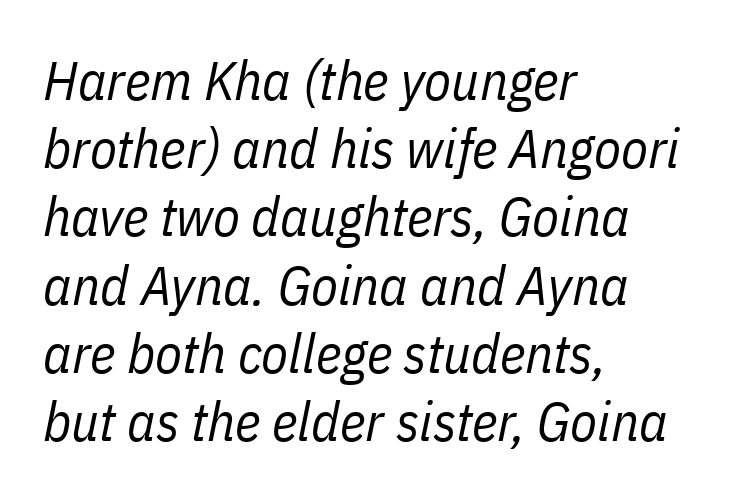
Does the lettering tilt? It does — this is italic. The face looks like a standard text weight, possibly lighter. How are the letters spaced? Ordinarily, with no added tracking. The letters advance in unequal steps, a hallmark of proportional type. The strip under each line holds only bare page.
